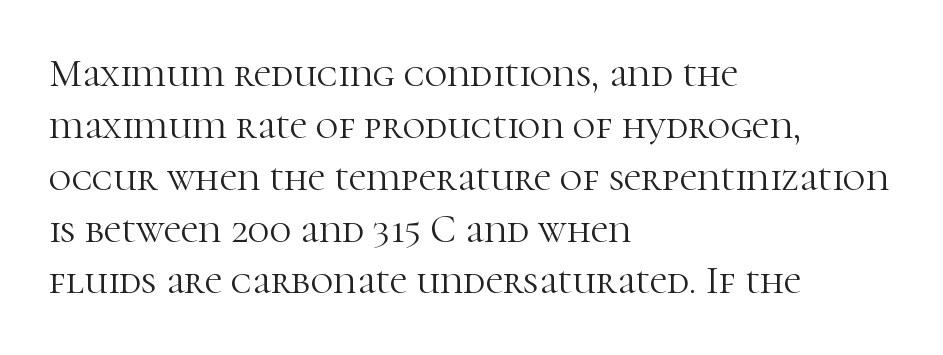
In terms of leading, this rendering sits right in the middle. Italic: no, the glyphs are upright roman. Standard letterfit; no display-style spreading of the glyphs. Horizontal alignment here is leftward, the default for most running prose.
